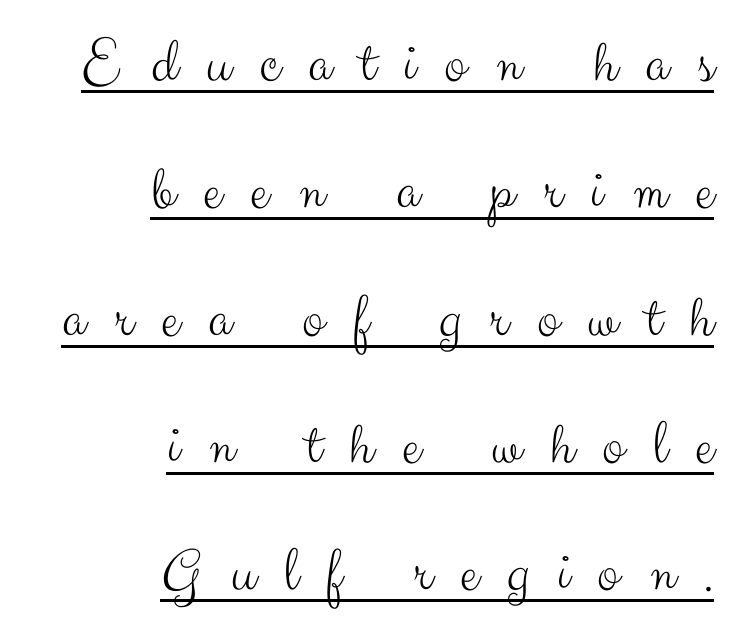
{"serif": "no", "bold": "no", "weight": "light", "width": "normal", "stroke_contrast": "medium", "x_height": "small", "monospaced": "no", "underline": "yes", "align": "right", "line_spacing": "loose", "line_spacing_ratio": 1.99, "letter_spacing": "wide", "letter_spacing_em": 0.45, "glyph_px": 64}
